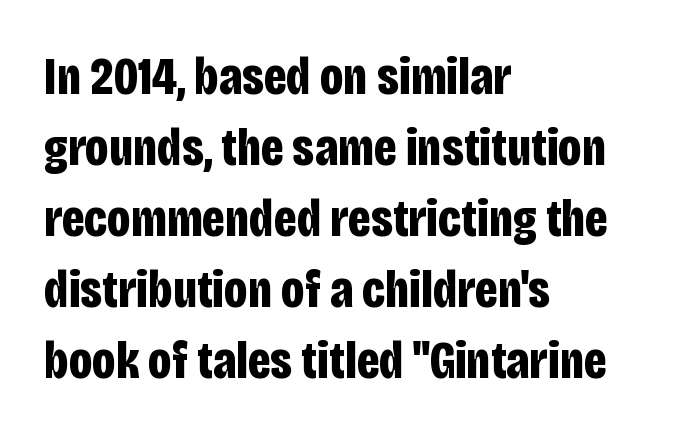
Q: Is the text bold? A: Yes.
Q: Is the text italic (slanted)? A: No, it is upright.
Q: Is the typeface a serif or a sans-serif typeface? A: Sans-serif.
Q: Is the text underlined? A: No.
Q: How is the paragraph aligned? A: Left-aligned.
Q: Is the spacing between letters normal or unusually wide? A: Normal.
Q: Is the spacing between lines tight, normal or loose? A: Normal.
Q: Width (condensed, normal, or wide)? A: Condensed.
Q: Stroke contrast? A: Low.
Q: x-height? A: Large.
Q: Monospaced? A: No.
